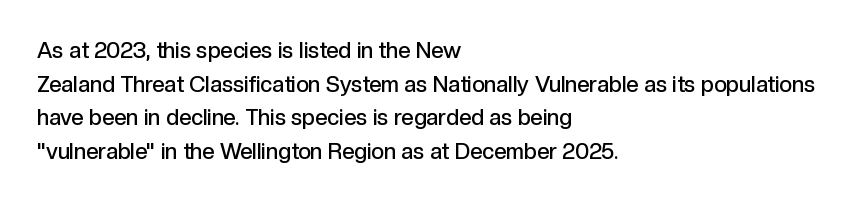
{"italic": "no", "bold": "semi", "underline": "no", "align": "left", "line_spacing": "normal", "line_spacing_ratio": 1.53, "letter_spacing": "normal", "letter_spacing_em": 0.0, "glyph_px": 22}
